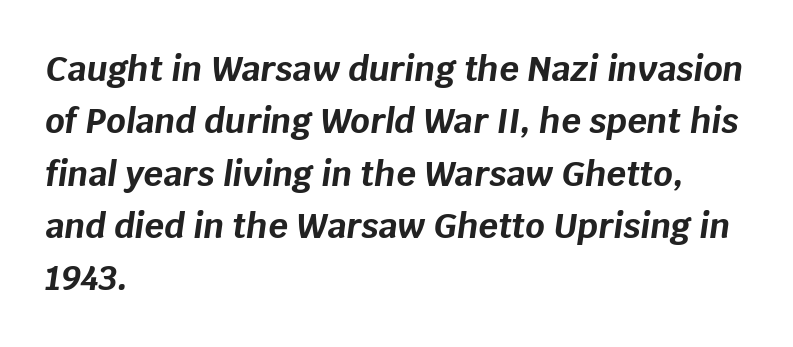
{"italic": "yes", "lean": "right", "slant_degrees": 8, "bold": "yes", "weight": "bold", "width": "normal", "stroke_contrast": "low", "x_height": "large", "monospaced": "no", "underline": "no", "align": "left", "line_spacing": "normal", "line_spacing_ratio": 1.54, "letter_spacing": "normal", "letter_spacing_em": 0.0, "glyph_px": 34}
